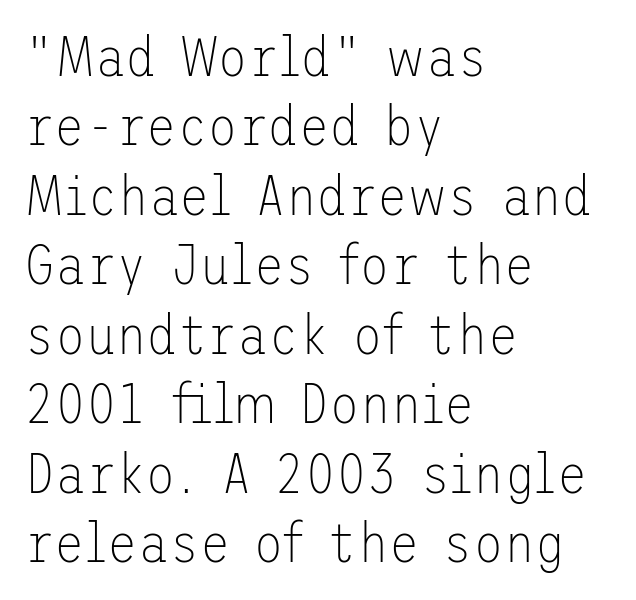
Q: Is the text bold? A: No.
Q: Is the text italic (slanted)? A: No, it is upright.
Q: Is the typeface a serif or a sans-serif typeface? A: Sans-serif.
Q: Is the text underlined? A: No.
Q: How is the paragraph aligned? A: Left-aligned.
Q: Is the spacing between letters normal or unusually wide? A: Normal.
Q: Width (condensed, normal, or wide)? A: Normal.
Q: Stroke contrast? A: Low.
Q: x-height? A: Medium.
